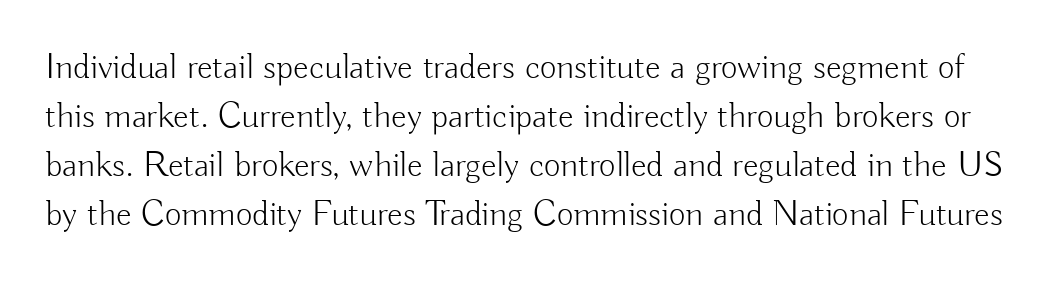
{"serif": "no", "italic": "no", "bold": "no", "weight": "light", "width": "normal", "stroke_contrast": "low", "x_height": "small", "monospaced": "no", "underline": "no", "line_spacing": "normal", "line_spacing_ratio": 1.36, "letter_spacing": "normal", "letter_spacing_em": 0.0, "glyph_px": 36}
